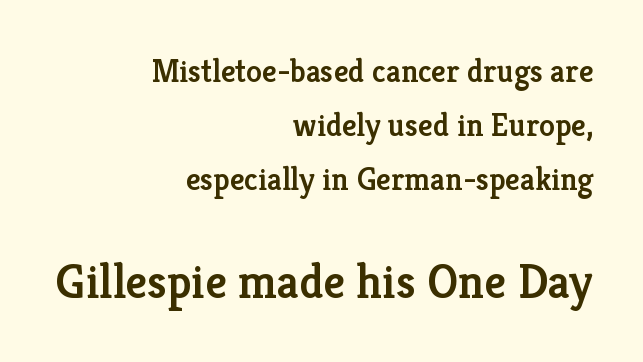
Old-style or modern, the face here clearly has serifs. It's the straight-up-and-down kind of type. The more generous point size was reserved for the lower chunk. The rendering uses natural spacing where letterforms have individual widths.
